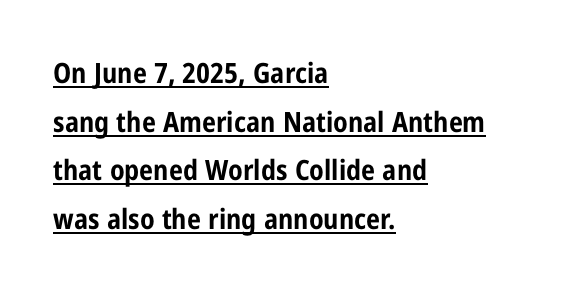
{"serif": "no", "italic": "no", "bold": "yes", "weight": "bold", "width": "condensed", "stroke_contrast": "low", "x_height": "medium", "monospaced": "no", "underline": "yes", "align": "left", "line_spacing_ratio": 1.74, "letter_spacing": "normal", "letter_spacing_em": 0.0, "glyph_px": 28}
